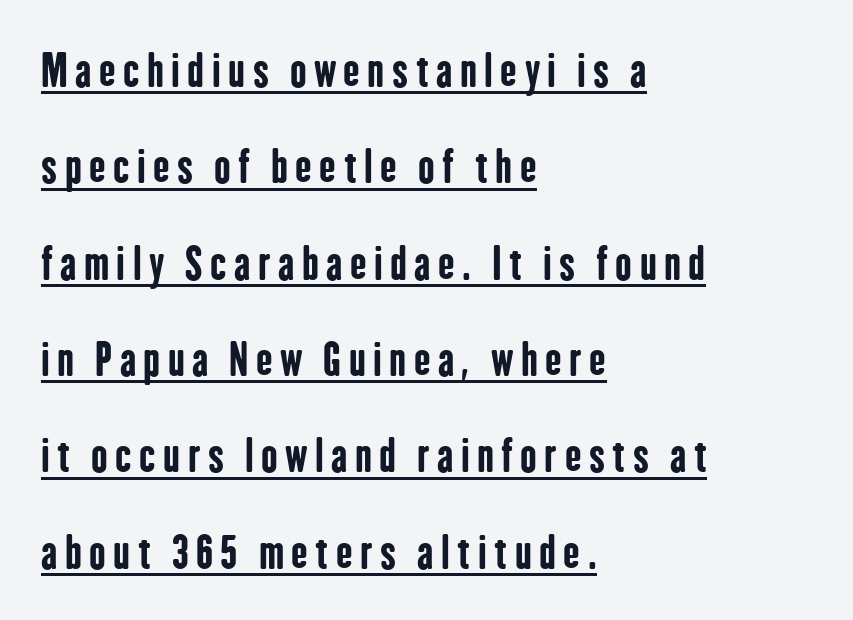
A typesetter would mark this as roman, not italic. Are there feet on the stems? There aren't — it's a sans. These lines stand farther apart than default settings would place them. Its strokes are broad and dark, the hallmark of bold type. Note the varied advance widths — an 'i' is clearly narrower than an 'm'.
